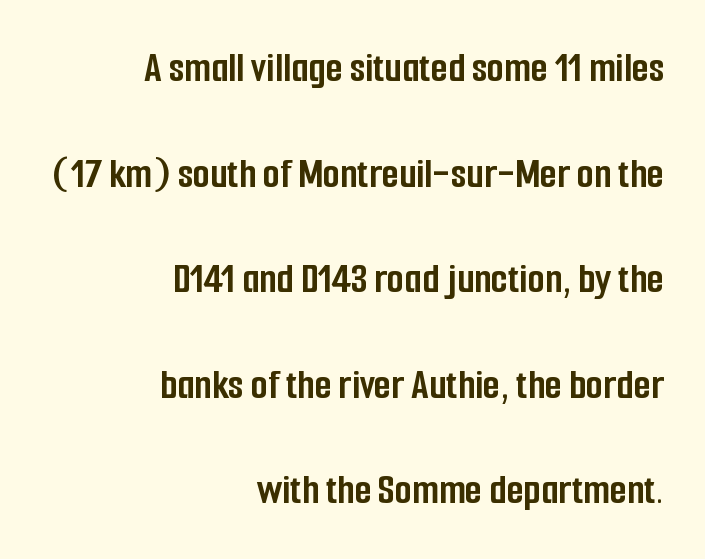
Q: Is the text bold? A: Yes.
Q: Is the text italic (slanted)? A: No, it is upright.
Q: Is the typeface a serif or a sans-serif typeface? A: Sans-serif.
Q: Is the text underlined? A: No.
Q: How is the paragraph aligned? A: Right-aligned.
Q: Is the spacing between letters normal or unusually wide? A: Normal.
Q: Is the spacing between lines tight, normal or loose? A: Loose.
Q: Width (condensed, normal, or wide)? A: Condensed.
Q: Stroke contrast? A: Low.
Q: x-height? A: Medium.
Q: Monospaced? A: No.
